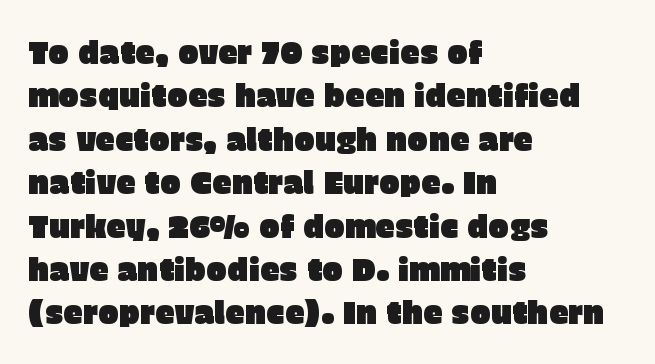
Typographically, this falls in the sans-serif category. The passage shown is typed in a proportional face where columns would drift. One-word summary of the alignment: left. Only glyphs here, with clear space below each row. How would I describe the line gaps? Plain and ordinary. This is the regular roman posture of the typeface.
